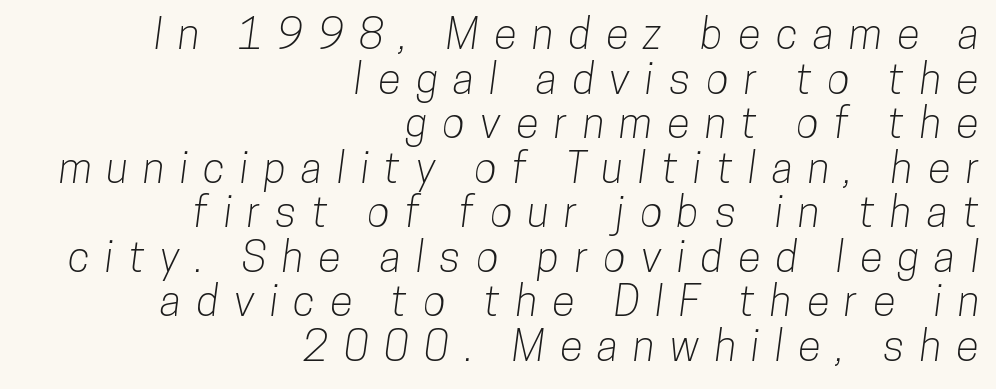
The image shows 42 px condensed sans-serif type; set right-aligned, tight line spacing (1.06x), unusually wide letter spacing (+0.36 em), not underlined; low stroke contrast and a medium x-height.
